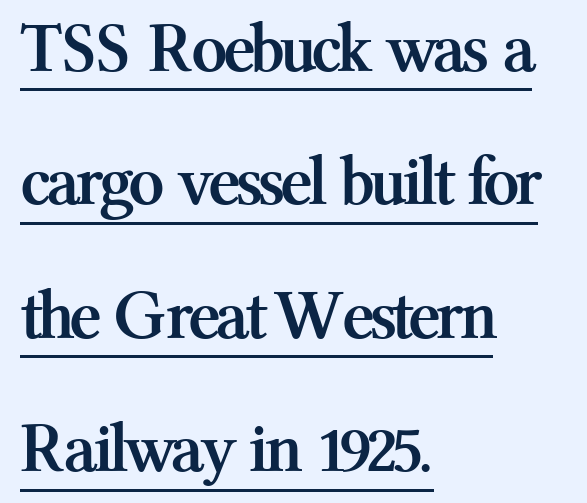
Q: Is the text bold? A: Yes.
Q: Is the text italic (slanted)? A: No, it is upright.
Q: Is the typeface a serif or a sans-serif typeface? A: Serif.
Q: Is the text underlined? A: Yes.
Q: How is the paragraph aligned? A: Left-aligned.
Q: Is the spacing between letters normal or unusually wide? A: Normal.
Q: Width (condensed, normal, or wide)? A: Normal.
Q: Stroke contrast? A: Medium.
Q: x-height? A: Medium.
Q: Monospaced? A: No.
